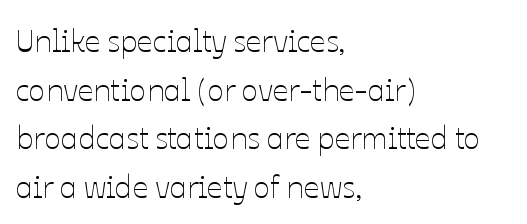
Q: Is the text bold? A: No.
Q: Is the text italic (slanted)? A: No, it is upright.
Q: Is the text underlined? A: No.
Q: How is the paragraph aligned? A: Left-aligned.
Q: Is the spacing between letters normal or unusually wide? A: Normal.
Q: Is the spacing between lines tight, normal or loose? A: Normal.
Q: Width (condensed, normal, or wide)? A: Normal.
Q: Stroke contrast? A: Low.
Q: x-height? A: Medium.
Q: Monospaced? A: No.
